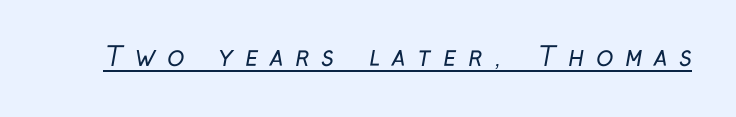
Q: Is the text bold? A: No.
Q: Is the text underlined? A: Yes.
Q: Is the spacing between letters normal or unusually wide? A: Unusually wide.
